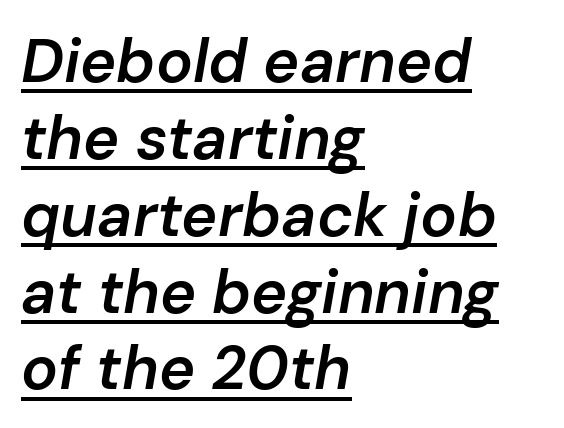
Q: Is the text bold? A: Semi-bold.
Q: Is the text italic (slanted)? A: Yes, it leans right by about 10 degrees.
Q: Is the text underlined? A: Yes.
Q: How is the paragraph aligned? A: Left-aligned.
Q: Is the spacing between letters normal or unusually wide? A: Normal.
Q: Is the spacing between lines tight, normal or loose? A: Normal.
Q: Width (condensed, normal, or wide)? A: Normal.
Q: Stroke contrast? A: Low.
Q: x-height? A: Medium.
Q: Monospaced? A: No.
